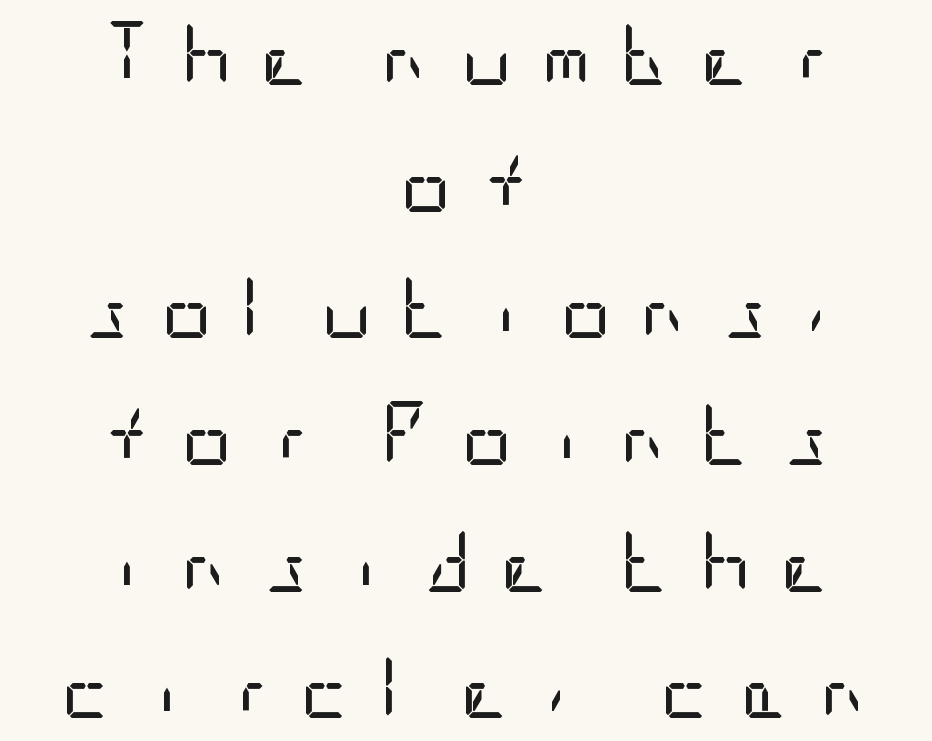
Q: Is the text bold? A: No.
Q: Is the text italic (slanted)? A: No, it is upright.
Q: Is the typeface a serif or a sans-serif typeface? A: Sans-serif.
Q: Is the text underlined? A: No.
Q: How is the paragraph aligned? A: Centered.
Q: Is the spacing between letters normal or unusually wide? A: Unusually wide.
Q: Is the spacing between lines tight, normal or loose? A: Loose.
Q: Width (condensed, normal, or wide)? A: Condensed.
Q: Stroke contrast? A: Low.
Q: x-height? A: Large.
